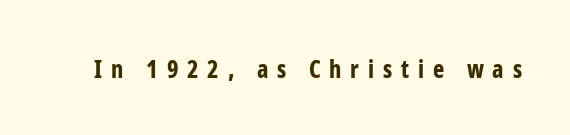
Heft: maximum for text — a bold. The tracking jumps out immediately: characters are airy and widely separated. The lettering stays uniformly vertical, giving the passage a roman look. The passage shown is not underscored anywhere.
